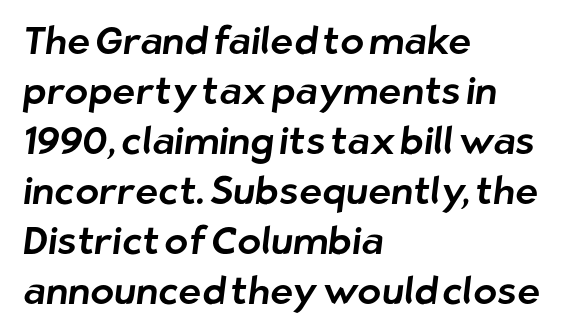
{"serif": "no", "width": "normal", "stroke_contrast": "low", "x_height": "medium", "monospaced": "no", "underline": "no", "align": "left", "line_spacing": "normal", "line_spacing_ratio": 1.28, "letter_spacing": "normal", "letter_spacing_em": 0.0, "glyph_px": 39}
